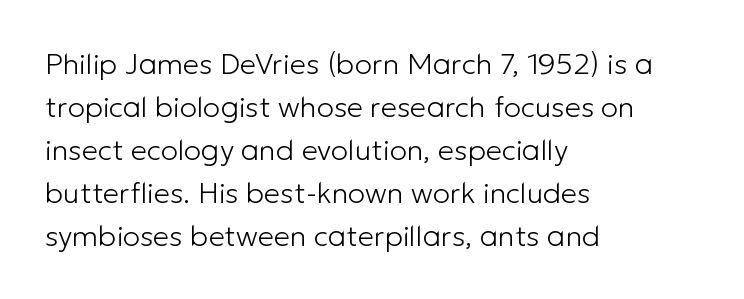
Observe the absence of serifs on each vertical stroke in this sample. Posture: straight, roman, zero tilt. Short and long lines alike share a common starting point at left. Letter spacing: default.
